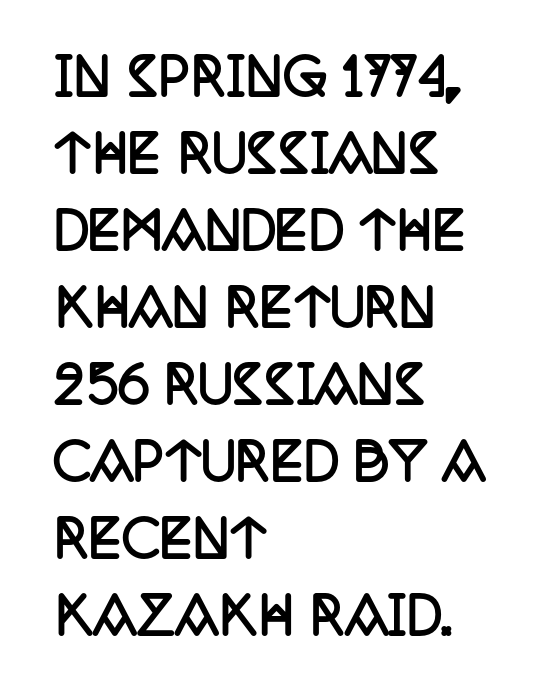
{"serif": "yes", "italic": "no", "bold": "yes", "weight": "semibold", "width": "condensed", "stroke_contrast": "low", "x_height": "large", "monospaced": "no", "underline": "no", "align": "left", "line_spacing": "normal", "line_spacing_ratio": 1.54, "letter_spacing": "normal", "letter_spacing_em": 0.0, "glyph_px": 50}
